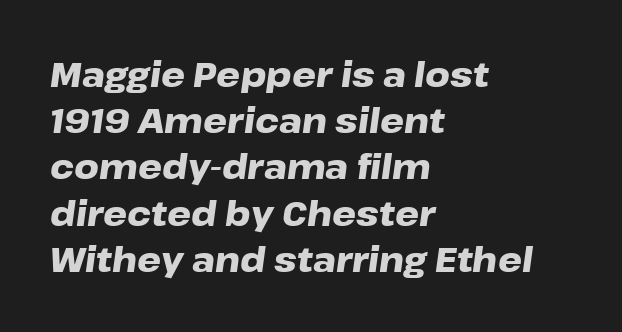
Q: Is the text bold? A: Yes.
Q: Is the text italic (slanted)? A: Yes, it leans right by about 8 degrees.
Q: Is the text underlined? A: No.
Q: How is the paragraph aligned? A: Left-aligned.
Q: Is the spacing between letters normal or unusually wide? A: Normal.
Q: Is the spacing between lines tight, normal or loose? A: Normal.
Q: Width (condensed, normal, or wide)? A: Wide.
Q: Stroke contrast? A: Low.
Q: x-height? A: Medium.
Q: Monospaced? A: No.
